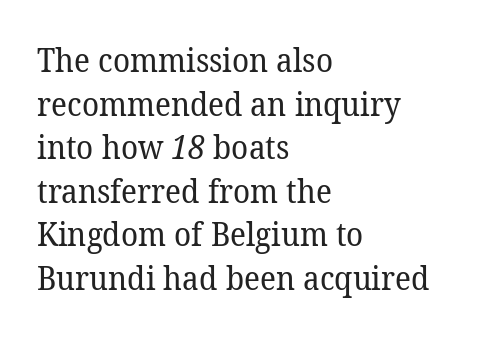
Varying glyph widths throughout — classic text-font behaviour. A clean baseline with only descenders dipping below it. Tracking here is standard; glyphs follow each other at the usual distance. Where is the straight margin? On the left. This is not heavy type; no bold has been used. Line spacing here is normal.
